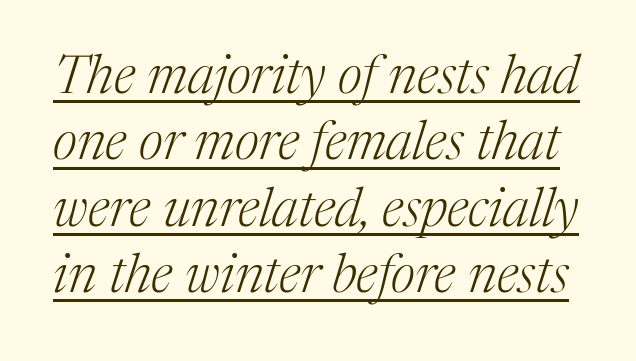
{"serif": "yes", "italic": "yes", "lean": "right", "slant_degrees": 17, "bold": "no", "weight": "light", "width": "normal", "stroke_contrast": "medium", "x_height": "medium", "monospaced": "no", "underline": "yes", "line_spacing_ratio": 1.23, "letter_spacing": "normal", "letter_spacing_em": 0.0, "glyph_px": 54}
